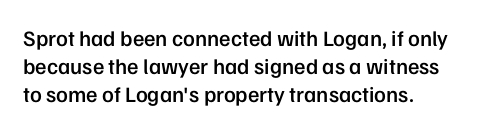
The image shows 22 px text type, upright; set left-aligned, normal line spacing (1.27x), normal letter spacing, not underlined.
